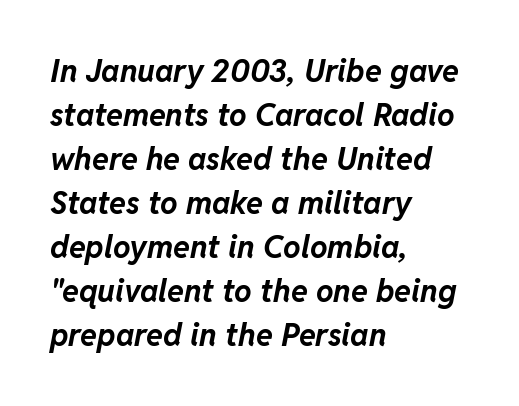
Q: Is the text bold? A: Yes.
Q: Is the text italic (slanted)? A: Yes, it leans right by about 11 degrees.
Q: Is the text underlined? A: No.
Q: How is the paragraph aligned? A: Left-aligned.
Q: Is the spacing between letters normal or unusually wide? A: Normal.
Q: Is the spacing between lines tight, normal or loose? A: Normal.
Q: Width (condensed, normal, or wide)? A: Normal.
Q: Stroke contrast? A: Low.
Q: x-height? A: Medium.
Q: Monospaced? A: No.
